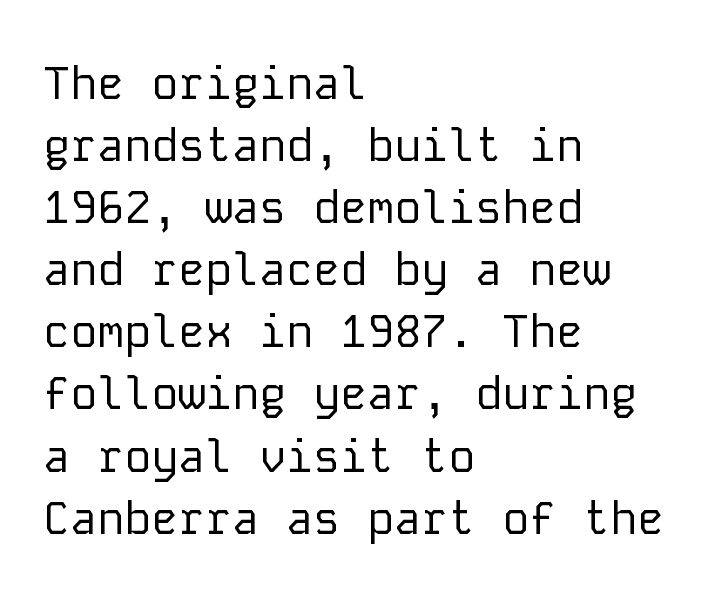
Q: Is the text bold? A: No.
Q: Is the text italic (slanted)? A: No, it is upright.
Q: Is the typeface a serif or a sans-serif typeface? A: Sans-serif.
Q: Is the text underlined? A: No.
Q: How is the paragraph aligned? A: Left-aligned.
Q: Is the spacing between letters normal or unusually wide? A: Normal.
Q: Is the spacing between lines tight, normal or loose? A: Normal.
Q: Width (condensed, normal, or wide)? A: Normal.
Q: Stroke contrast? A: Low.
Q: x-height? A: Medium.
Q: Monospaced? A: Yes.
